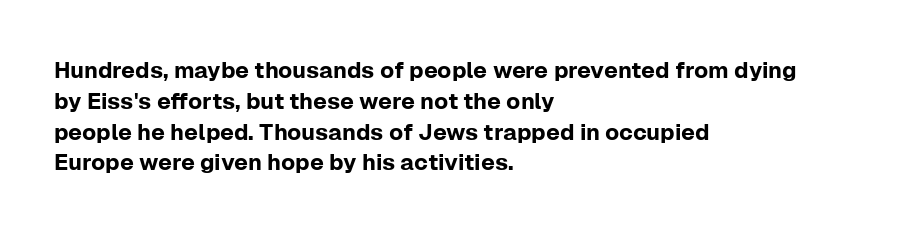
Q: Is the text italic (slanted)? A: No, it is upright.
Q: Is the text underlined? A: No.
Q: How is the paragraph aligned? A: Left-aligned.
Q: Is the spacing between letters normal or unusually wide? A: Normal.
Q: Is the spacing between lines tight, normal or loose? A: Normal.
